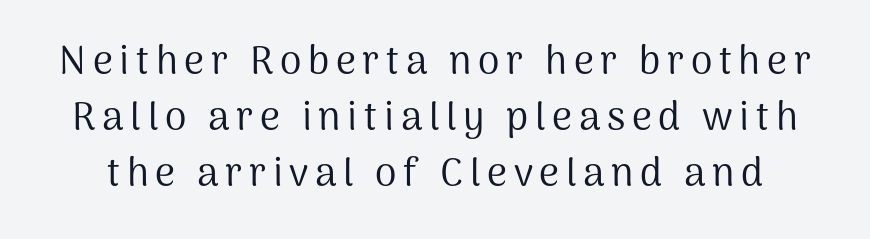
{"serif": "no", "italic": "no", "bold": "no", "weight": "regular", "width": "normal", "stroke_contrast": "medium", "x_height": "medium", "monospaced": "no", "underline": "no", "line_spacing": "normal", "line_spacing_ratio": 1.44, "glyph_px": 39}
